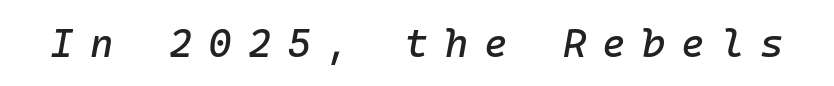
{"italic": "yes", "lean": "right", "slant_degrees": 10, "width": "normal", "stroke_contrast": "low", "x_height": "medium", "monospaced": "yes", "underline": "no", "letter_spacing": "wide", "letter_spacing_em": 0.4, "glyph_px": 40}
